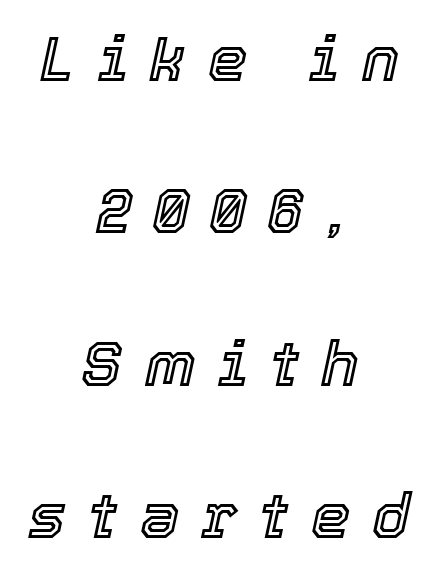
The image shows 63 px text type, italic (leaning right); set centered, loose line spacing (2.42x), unusually wide letter spacing (+0.35 em), not underlined; a medium x-height.
